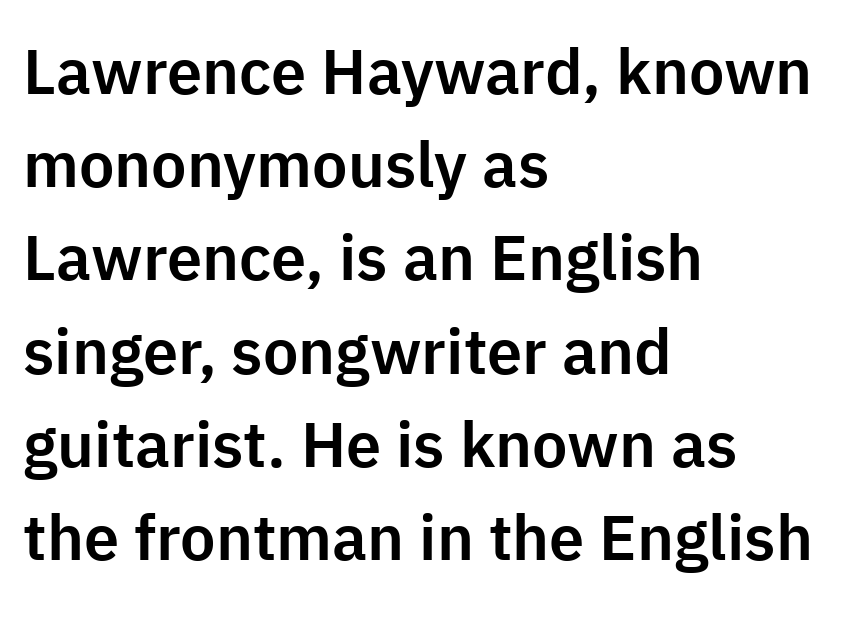
The image shows 63 px sans-serif type, upright; set left-aligned, normal line spacing (1.48x), normal letter spacing, not underlined; low stroke contrast and a medium x-height.
